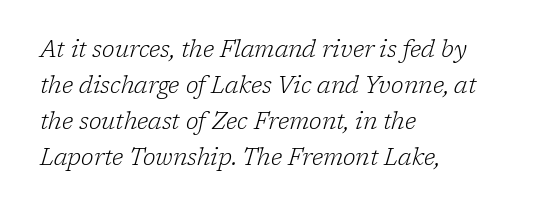
The image shows 23 px text type, italic (leaning right); set left-aligned, normal line spacing (1.57x), normal letter spacing, not underlined.
